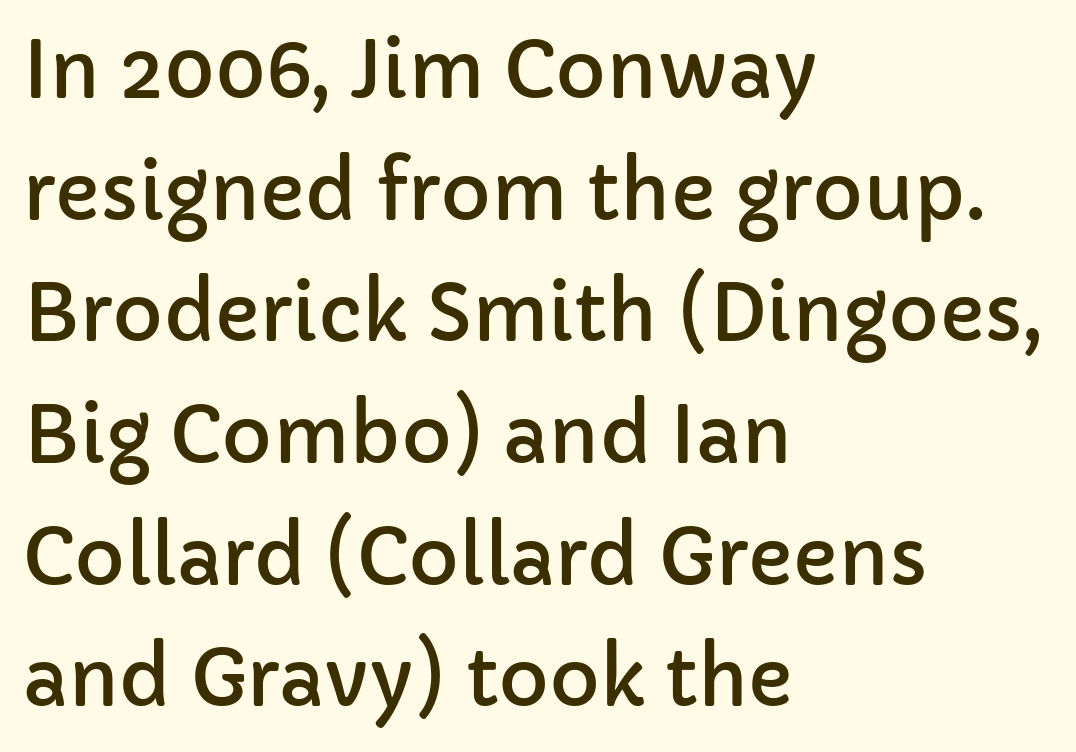
These lines were composed using upright roman letters. Proportional: the letters do not fall into vertical columns. Vertical spacing — default. Left-aligned paragraph, ragged on the right. The glyphs in this specimen are sans serif.
